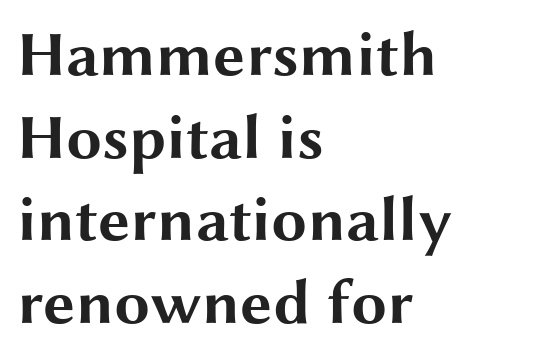
{"serif": "no", "italic": "no", "bold": "yes", "weight": "bold", "width": "wide", "stroke_contrast": "medium", "x_height": "medium", "monospaced": "no", "underline": "no", "align": "left", "line_spacing": "normal", "line_spacing_ratio": 1.29, "letter_spacing": "normal", "letter_spacing_em": 0.0, "glyph_px": 64}
